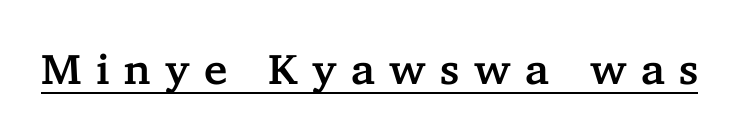
{"serif": "yes", "italic": "no", "width": "normal", "stroke_contrast": "low", "x_height": "medium", "monospaced": "no", "underline": "yes", "letter_spacing": "wide", "letter_spacing_em": 0.33, "glyph_px": 43}
